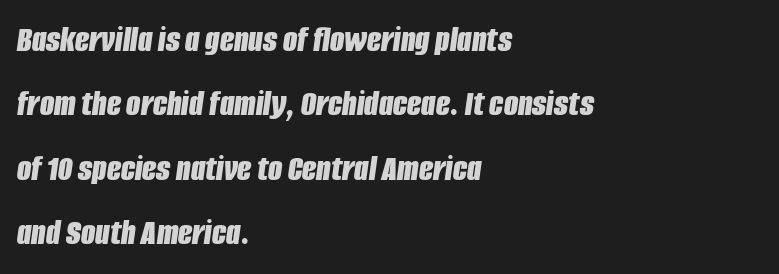
The image shows 37 px bold, condensed type, italic (leaning right); set left-aligned, line spacing 1.74x, normal letter spacing, not underlined; low stroke contrast and a large x-height.
